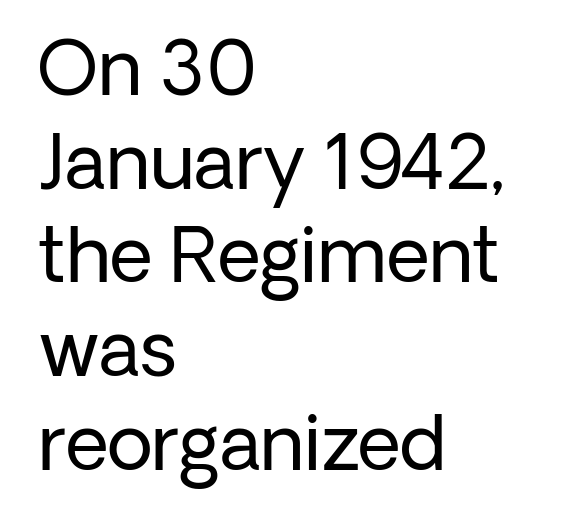
A light-to-regular cut is what we see here. The type sits square on the baseline with zero lean. The leading is moderate, giving the passage an even texture. The baseline area is clear. The paragraph shown leans on its left margin.
